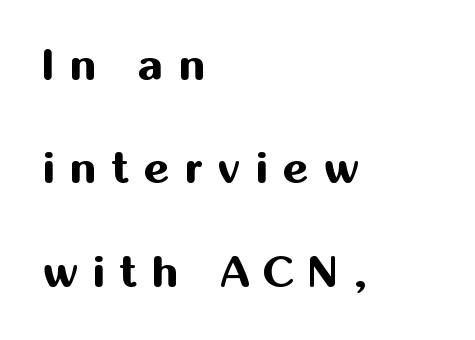
{"serif": "no", "italic": "no", "bold": "yes", "weight": "bold", "width": "normal", "stroke_contrast": "medium", "x_height": "medium", "monospaced": "no", "underline": "no", "align": "left", "line_spacing": "loose", "line_spacing_ratio": 2.35, "letter_spacing": "wide", "letter_spacing_em": 0.35, "glyph_px": 44}
